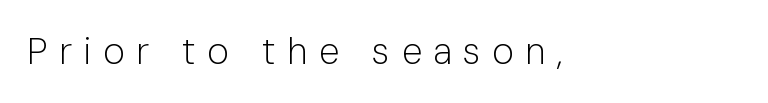
All the whitespace from short lines collects on the right. The face used here is a sans, in the tradition of grotesques and geometrics. These glyphs show unthickened strokes, regular width or finer. Short note: letters widely spaced. Beneath every word, the page is bare.
